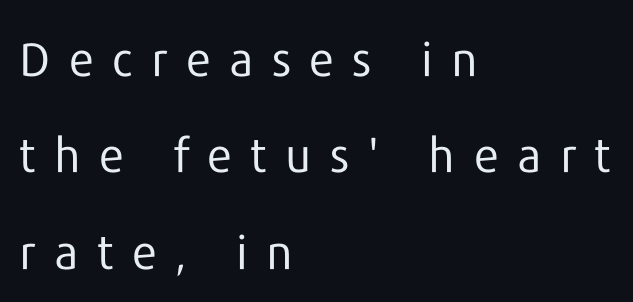
The image shows 47 px regular-weight sans-serif type, upright; set left-aligned, loose line spacing (2.05x), unusually wide letter spacing (+0.4 em), not underlined; low stroke contrast and a medium x-height.
